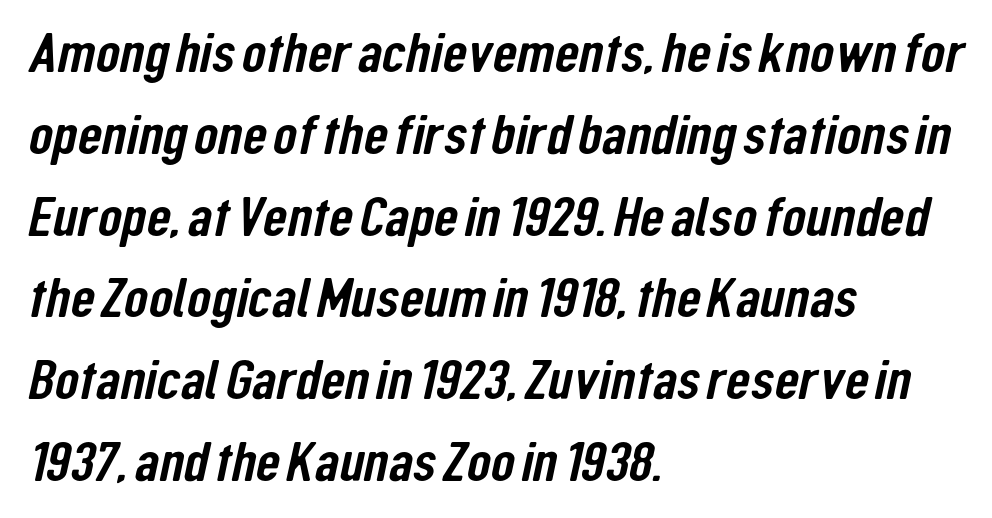
Q: Is the typeface a serif or a sans-serif typeface? A: Sans-serif.
Q: Is the text underlined? A: No.
Q: How is the paragraph aligned? A: Left-aligned.
Q: Is the spacing between letters normal or unusually wide? A: Normal.
Q: Is the spacing between lines tight, normal or loose? A: Normal.
Q: Width (condensed, normal, or wide)? A: Condensed.
Q: Stroke contrast? A: Low.
Q: x-height? A: Medium.
Q: Monospaced? A: No.
